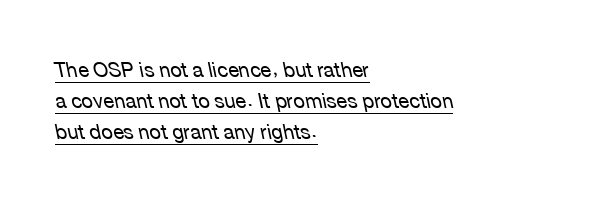
The image shows 20 px text type, italic (leaning left); set left-aligned, normal line spacing (1.55x), normal letter spacing, underlined.
